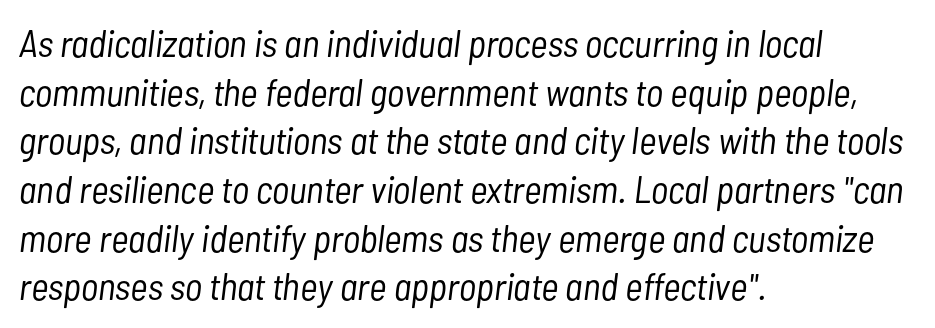
The image shows 38 px light, condensed type, italic (leaning right); set left-aligned, normal line spacing (1.28x), normal letter spacing, not underlined; low stroke contrast and a medium x-height.
